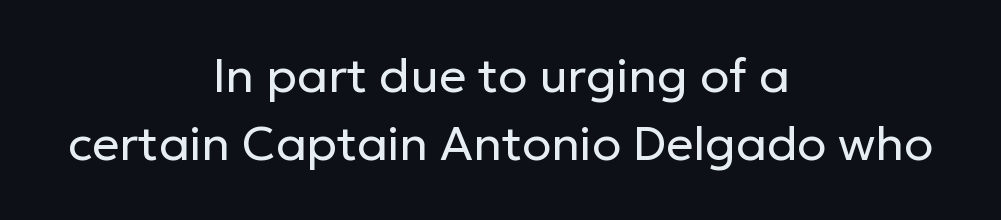
The image shows 48 px regular-weight sans-serif type, upright; set centered, normal line spacing (1.42x), normal letter spacing, not underlined; low stroke contrast and a medium x-height.
